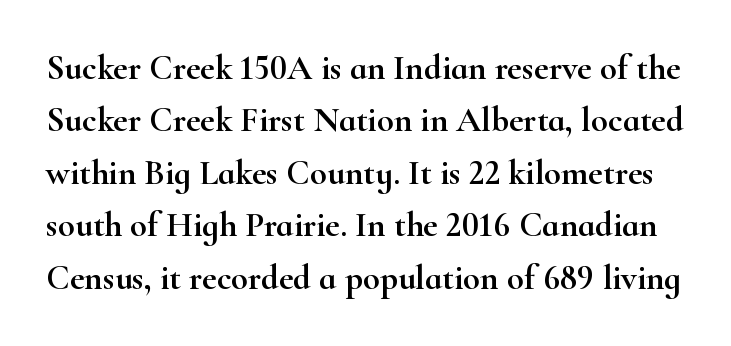
Glyph-to-glyph distance matches everyday printed text. The string is rendered with underlining switched off. A typesetter would mark this as roman, not italic. The face used here is proportionally spaced, like ordinary book or web type. The characters display serif detailing at their extremities.
